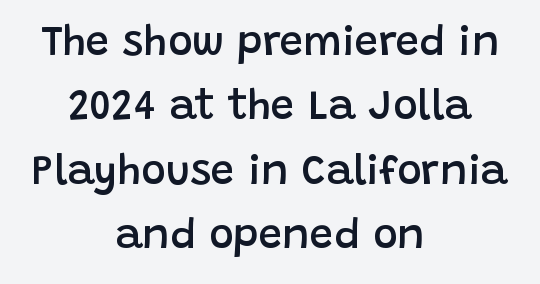
{"serif": "no", "italic": "no", "bold": "semi", "weight": "semibold", "width": "normal", "stroke_contrast": "low", "x_height": "large", "monospaced": "no", "underline": "no", "align": "center", "line_spacing": "normal", "line_spacing_ratio": 1.53, "letter_spacing": "normal", "letter_spacing_em": 0.0, "glyph_px": 42}
